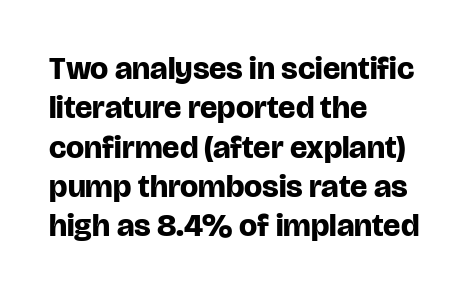
{"serif": "no", "italic": "no", "bold": "yes", "weight": "bold", "width": "normal", "stroke_contrast": "low", "x_height": "large", "monospaced": "no", "underline": "no", "align": "left", "line_spacing_ratio": 1.23, "letter_spacing": "normal", "letter_spacing_em": 0.0, "glyph_px": 32}
